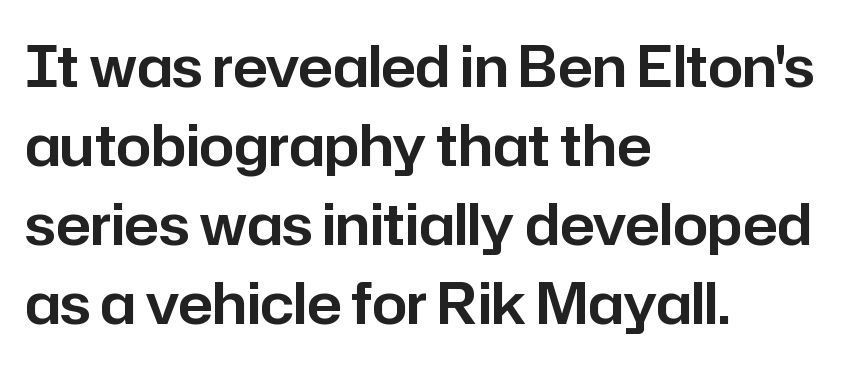
The rendering uses a moderate line-height, typical for paragraphs. The passage shown has conventional tracking throughout. Left-aligned paragraph, ragged on the right. A clean baseline with only descenders dipping below it.
